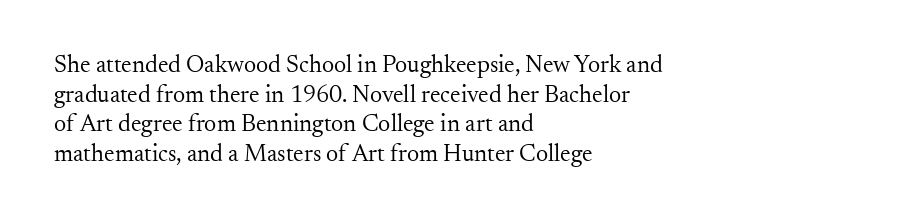
Words appear dense and cohesive because spacing is normal. Stem width sits at or under what a default text font uses. Honestly, there is no underline to notice here at all. The lettering stays uniformly vertical, giving the passage a roman look.
